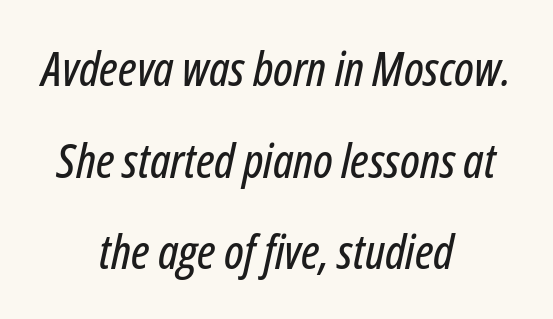
Q: Is the text italic (slanted)? A: Yes, it leans right by about 12 degrees.
Q: Is the text underlined? A: No.
Q: How is the paragraph aligned? A: Centered.
Q: Is the spacing between letters normal or unusually wide? A: Normal.
Q: Is the spacing between lines tight, normal or loose? A: Loose.
Q: Width (condensed, normal, or wide)? A: Condensed.
Q: Stroke contrast? A: Low.
Q: x-height? A: Medium.
Q: Monospaced? A: No.
